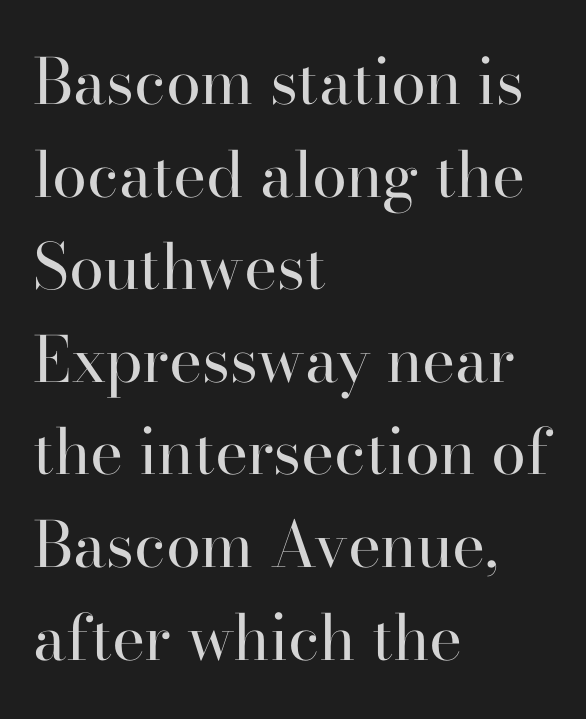
No extra tracking has been applied to these lines. Think of a printed novel: that variable character pitch is what you see here. Does the type have serifs? Yes, each stem ends in a small foot. All the whitespace from short lines collects on the right.
